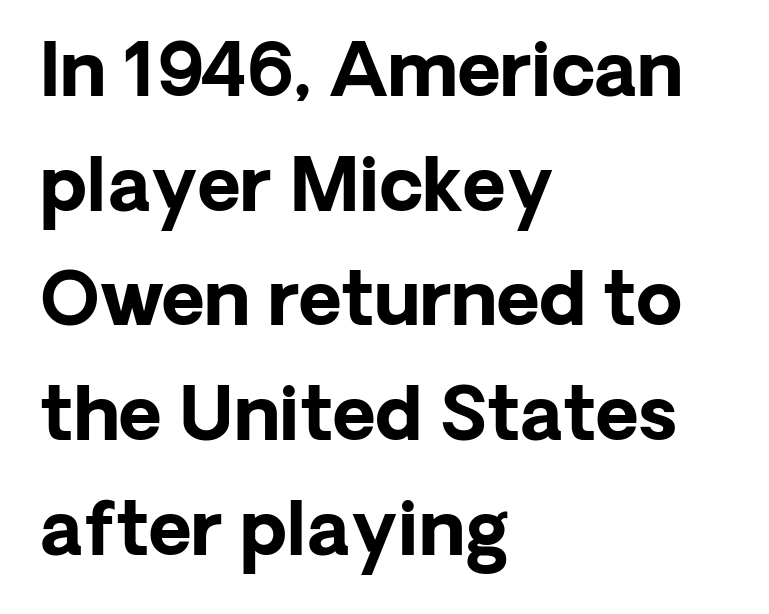
Q: Is the text bold? A: Yes.
Q: Is the text italic (slanted)? A: No, it is upright.
Q: Is the typeface a serif or a sans-serif typeface? A: Sans-serif.
Q: Is the text underlined? A: No.
Q: How is the paragraph aligned? A: Left-aligned.
Q: Is the spacing between letters normal or unusually wide? A: Normal.
Q: Is the spacing between lines tight, normal or loose? A: Normal.
Q: Width (condensed, normal, or wide)? A: Normal.
Q: Stroke contrast? A: Low.
Q: x-height? A: Medium.
Q: Monospaced? A: No.
